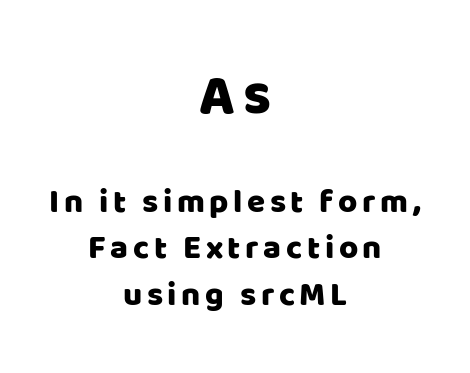
Q: Is the text italic (slanted)? A: No, it is upright.
Q: Is the typeface a serif or a sans-serif typeface? A: Sans-serif.
Q: Is the text underlined? A: No.
Q: How is the paragraph aligned? A: Centered.
Q: Is the spacing between lines tight, normal or loose? A: Normal.
Q: Which block of text is set in a larger size, the first (top) or the second (bottom)? A: The first (top) one.
Q: Width (condensed, normal, or wide)? A: Normal.
Q: Stroke contrast? A: Low.
Q: x-height? A: Large.
Q: Monospaced? A: No.
